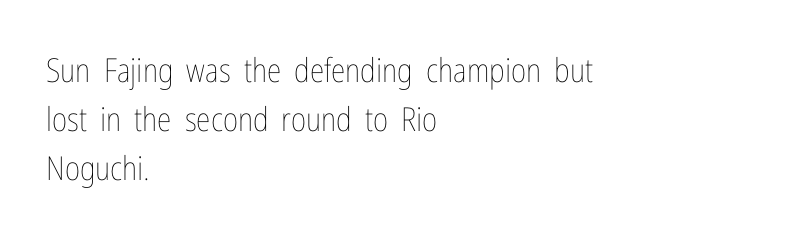
The image shows 33 px thin, condensed type, upright; set left-aligned, normal line spacing (1.48x), normal letter spacing, not underlined; low stroke contrast and a medium x-height.
